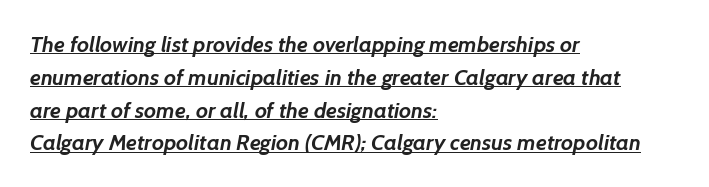
Q: Is the text bold? A: Yes.
Q: Is the text underlined? A: Yes.
Q: How is the paragraph aligned? A: Left-aligned.
Q: Is the spacing between letters normal or unusually wide? A: Normal.
Q: Is the spacing between lines tight, normal or loose? A: Normal.
